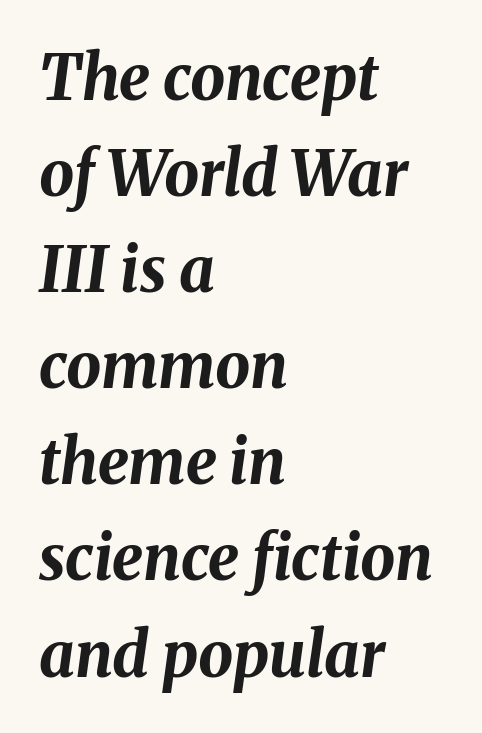
Q: Is the text bold? A: Yes.
Q: Is the text italic (slanted)? A: Yes, it leans right by about 8 degrees.
Q: Is the text underlined? A: No.
Q: How is the paragraph aligned? A: Left-aligned.
Q: Is the spacing between letters normal or unusually wide? A: Normal.
Q: Is the spacing between lines tight, normal or loose? A: Normal.
Q: Width (condensed, normal, or wide)? A: Normal.
Q: Stroke contrast? A: Medium.
Q: x-height? A: Medium.
Q: Monospaced? A: No.
